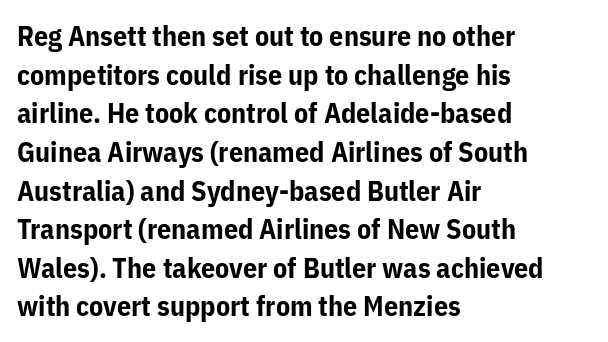
Q: Is the text bold? A: Yes.
Q: Is the text italic (slanted)? A: No, it is upright.
Q: Is the typeface a serif or a sans-serif typeface? A: Sans-serif.
Q: Is the text underlined? A: No.
Q: How is the paragraph aligned? A: Left-aligned.
Q: Is the spacing between letters normal or unusually wide? A: Normal.
Q: Is the spacing between lines tight, normal or loose? A: Normal.
Q: Width (condensed, normal, or wide)? A: Normal.
Q: Stroke contrast? A: Low.
Q: x-height? A: Medium.
Q: Monospaced? A: No.
